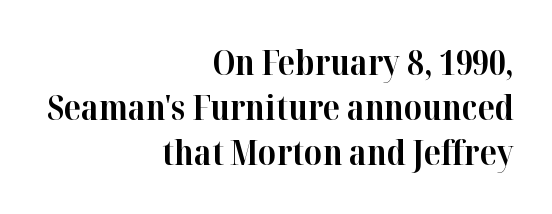
Note: serifs present on the glyphs. Typesetter's note: full bold, strokes at maximum text heaviness. Summary of vertical rhythm: regular, with standard interline spacing. Which margin do the lines hug? The right one — the left edge is uneven. It's the straight-up-and-down kind of type.
